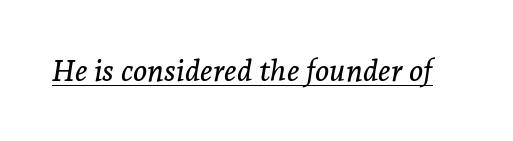
The image shows 30 px serif type, italic (leaning right); set normal letter spacing, underlined; low stroke contrast and a medium x-height.
